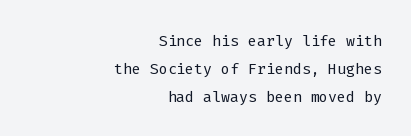
Q: Is the text bold? A: No.
Q: Is the text italic (slanted)? A: No, it is upright.
Q: Is the text underlined? A: No.
Q: How is the paragraph aligned? A: Right-aligned.
Q: Is the spacing between letters normal or unusually wide? A: Normal.
Q: Is the spacing between lines tight, normal or loose? A: Normal.
